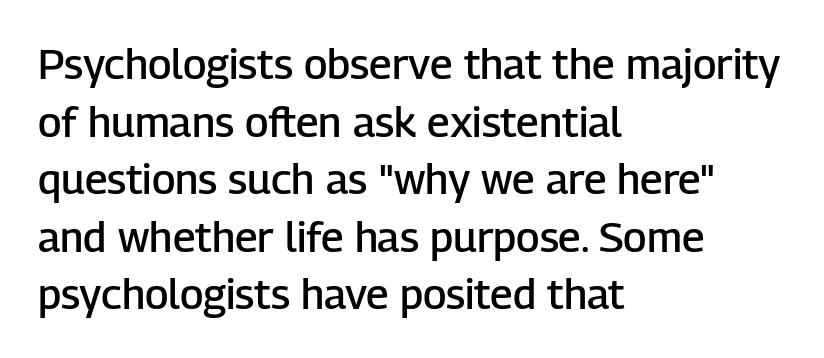
The image shows 42 px semibold sans-serif type, upright; set left-aligned, normal line spacing (1.37x), normal letter spacing, not underlined; low stroke contrast and a medium x-height.
